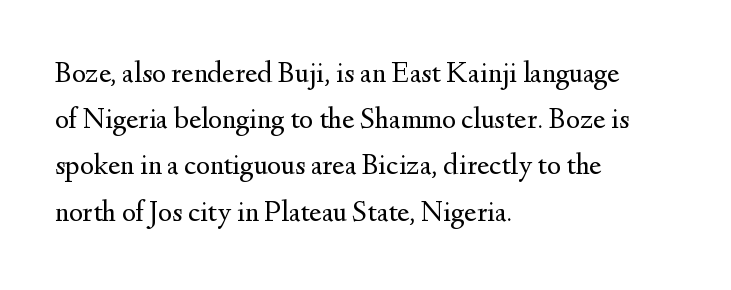
Weight class: somewhere from thin through regular. The gaps between neighbouring characters are ordinary and unremarkable. Style check: upright. A typesetter would call this proportional, since set widths differ per character.
